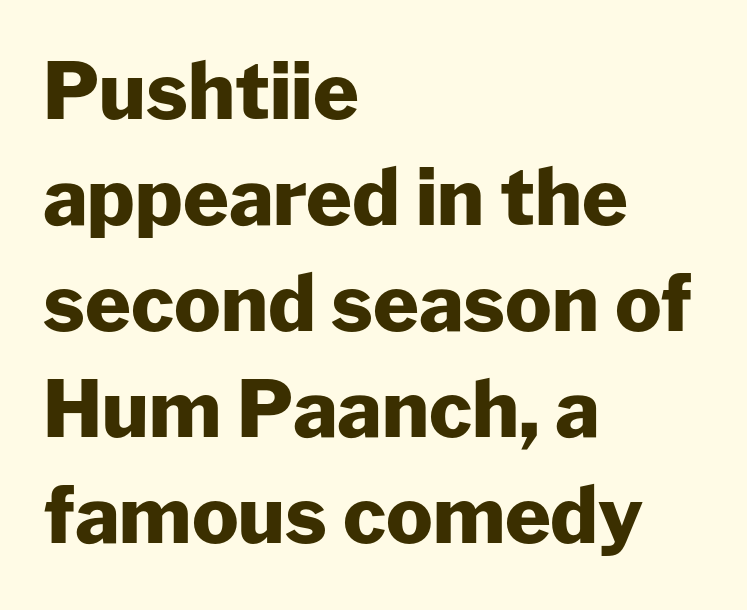
The foot of each line stays bare and open. Do the letters lean? They stand straight. I'd call this a sans setting — the letters go barefoot. A typesetter would call this proportional, since set widths differ per character. Look at the stroke-to-counter ratio: heavy, a bold.
